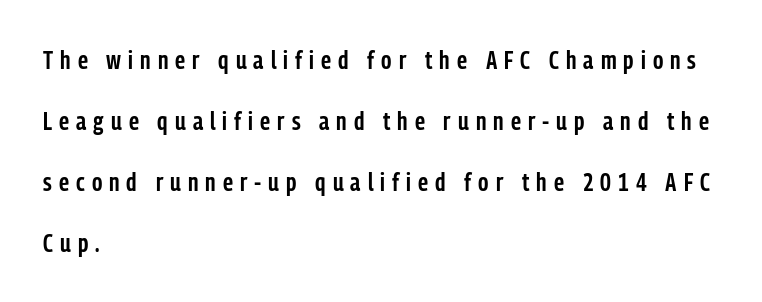
Q: Is the text bold? A: Semi-bold.
Q: Is the text italic (slanted)? A: No, it is upright.
Q: Is the text underlined? A: No.
Q: How is the paragraph aligned? A: Left-aligned.
Q: Is the spacing between letters normal or unusually wide? A: Unusually wide.
Q: Is the spacing between lines tight, normal or loose? A: Loose.
